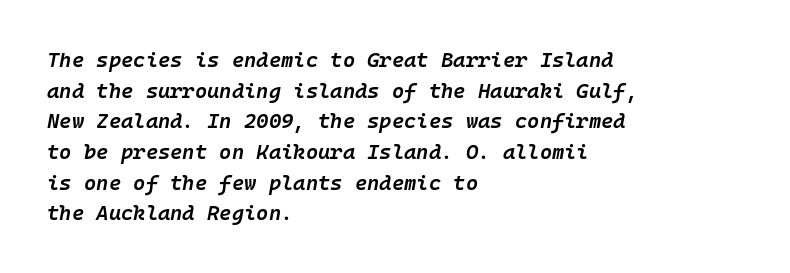
{"italic": "yes", "lean": "right", "slant_degrees": 10, "bold": "semi", "underline": "no", "align": "left", "line_spacing": "normal", "line_spacing_ratio": 1.46, "letter_spacing": "normal", "letter_spacing_em": 0.0, "glyph_px": 21}
